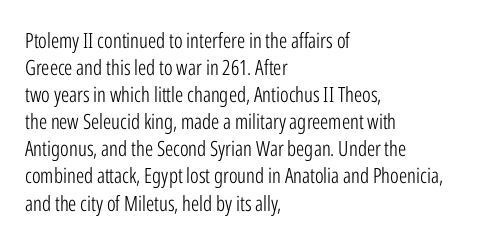
{"italic": "no", "bold": "no", "underline": "no", "align": "left", "line_spacing": "normal", "line_spacing_ratio": 1.29, "letter_spacing": "normal", "letter_spacing_em": 0.0, "glyph_px": 21}
